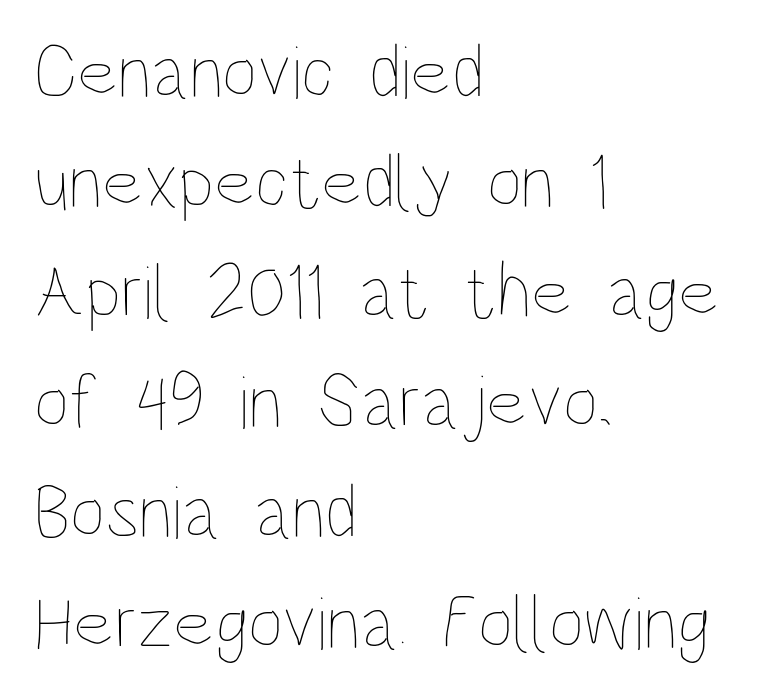
The rendering uses natural spacing where letterforms have individual widths. Unbolded letterforms with no extra heft. Each line starts at the same left margin while the right side varies. The lettering stays uniformly vertical, giving the passage a roman look.
